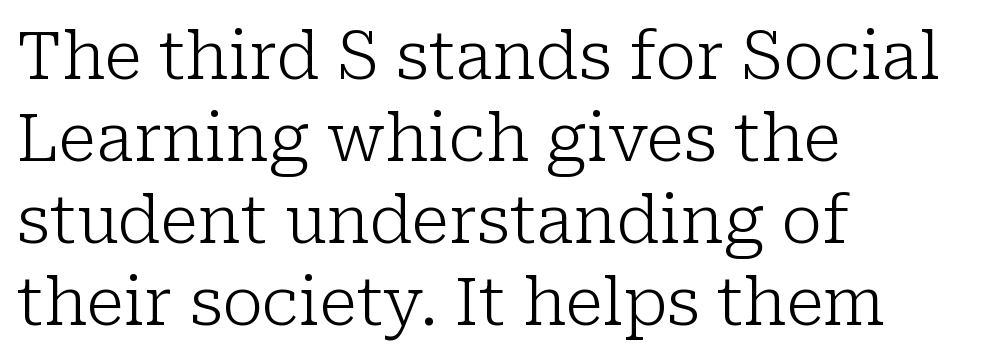
Q: Is the text bold? A: No.
Q: Is the text italic (slanted)? A: No, it is upright.
Q: Is the typeface a serif or a sans-serif typeface? A: Serif.
Q: Is the text underlined? A: No.
Q: How is the paragraph aligned? A: Left-aligned.
Q: Is the spacing between letters normal or unusually wide? A: Normal.
Q: Width (condensed, normal, or wide)? A: Normal.
Q: Stroke contrast? A: Low.
Q: x-height? A: Medium.
Q: Monospaced? A: No.
